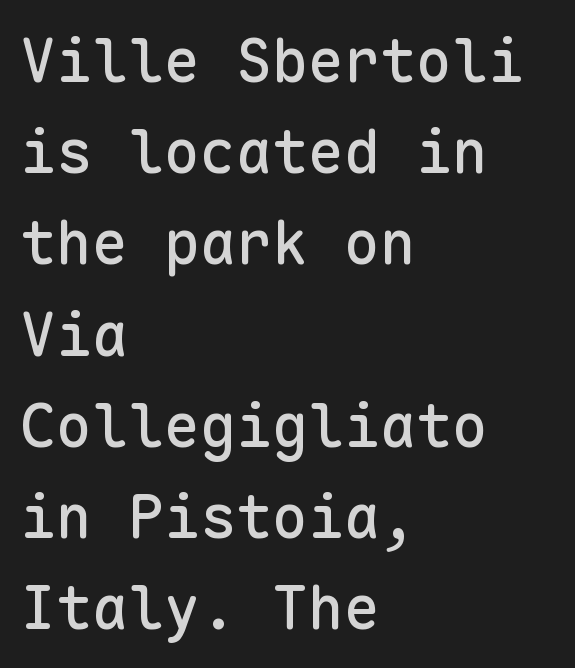
{"serif": "no", "italic": "no", "width": "normal", "stroke_contrast": "low", "x_height": "medium", "monospaced": "yes", "underline": "no", "align": "left", "line_spacing": "normal", "line_spacing_ratio": 1.52, "letter_spacing": "normal", "letter_spacing_em": 0.0, "glyph_px": 60}
